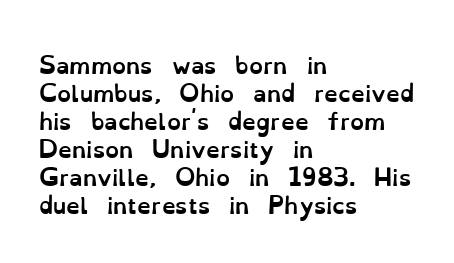
The axis of the letterforms is exactly vertical. Leftover space on each line is placed entirely after the last word. Each row of text sits above clean, open space. Students, note that the glyphs here touch the page at normal intervals.
